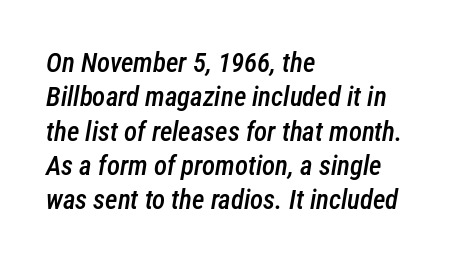
The image shows 27 px text type, italic (leaning right); set left-aligned, normal line spacing (1.27x), normal letter spacing, not underlined.
